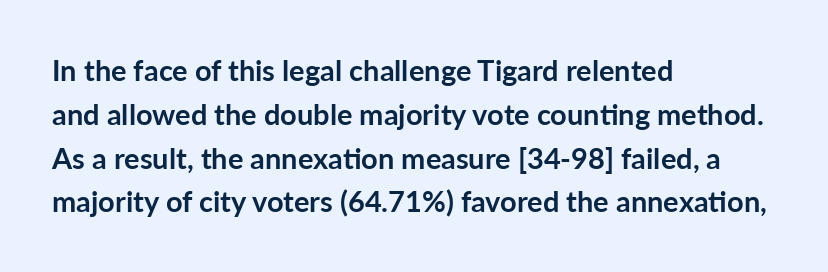
Q: Is the text bold? A: Yes.
Q: Is the text italic (slanted)? A: No, it is upright.
Q: Is the typeface a serif or a sans-serif typeface? A: Sans-serif.
Q: Is the text underlined? A: No.
Q: How is the paragraph aligned? A: Left-aligned.
Q: Is the spacing between letters normal or unusually wide? A: Normal.
Q: Is the spacing between lines tight, normal or loose? A: Normal.
Q: Width (condensed, normal, or wide)? A: Normal.
Q: Stroke contrast? A: Low.
Q: x-height? A: Medium.
Q: Monospaced? A: No.
